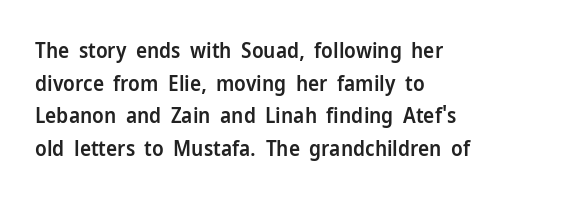
Decoration check: the copy has no underline. If you drew a ruler down the left edge, every line would touch it. How would I describe the line gaps? Plain and ordinary. The characters look somewhat weighty, a semibold short of true bold. Ordinary non-slanted type is in use.
